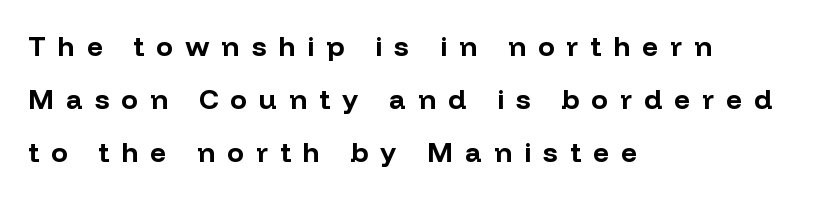
In terms of weight, the rendering is a true, heavy bold. Stroke terminals: plain, sans-serif. Descenders are the only things crossing below the line. Do the characters align in a grid? No, the font is proportional. Words appear elongated and porous because spacing is wide. The passage is arranged the way most books set body copy — flush left.
